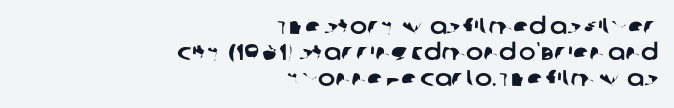
{"underline": "no", "align": "right", "line_spacing": "tight", "line_spacing_ratio": 1.13, "letter_spacing": "normal", "letter_spacing_em": 0.0, "glyph_px": 23}
